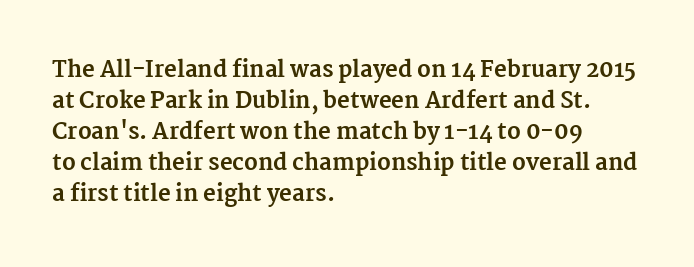
Q: Is the text bold? A: Yes.
Q: Is the text italic (slanted)? A: No, it is upright.
Q: Is the text underlined? A: No.
Q: How is the paragraph aligned? A: Left-aligned.
Q: Is the spacing between letters normal or unusually wide? A: Normal.
Q: Is the spacing between lines tight, normal or loose? A: Normal.
